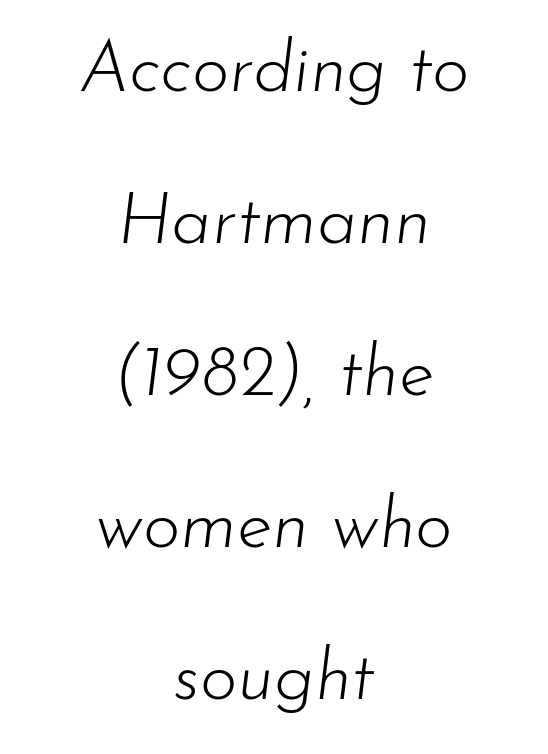
Every character sits at an angle, as italics do. Does the leading feel generous? Absolutely, it's lavish. Quick note: underline off. Compared with a flush-left layout, this one balances lines on the center instead.
